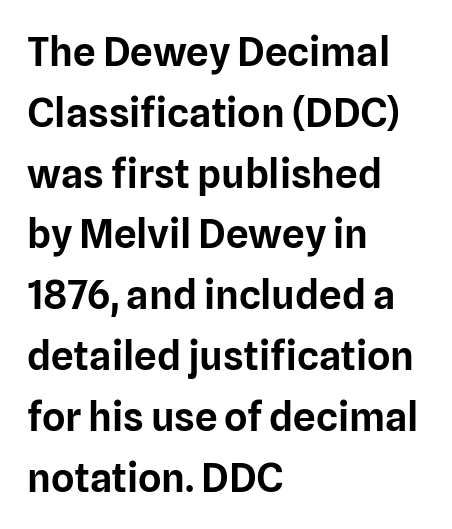
Q: Is the text italic (slanted)? A: No, it is upright.
Q: Is the typeface a serif or a sans-serif typeface? A: Sans-serif.
Q: Is the text underlined? A: No.
Q: How is the paragraph aligned? A: Left-aligned.
Q: Is the spacing between letters normal or unusually wide? A: Normal.
Q: Is the spacing between lines tight, normal or loose? A: Normal.
Q: Width (condensed, normal, or wide)? A: Normal.
Q: Stroke contrast? A: Low.
Q: x-height? A: Medium.
Q: Monospaced? A: No.
